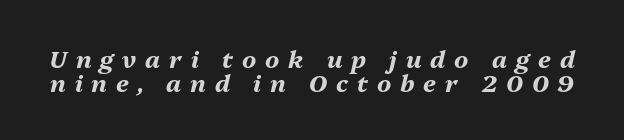
{"italic": "yes", "lean": "right", "slant_degrees": 13, "bold": "yes", "underline": "no", "line_spacing": "tight", "line_spacing_ratio": 0.98, "letter_spacing": "wide", "letter_spacing_em": 0.37, "glyph_px": 24}
